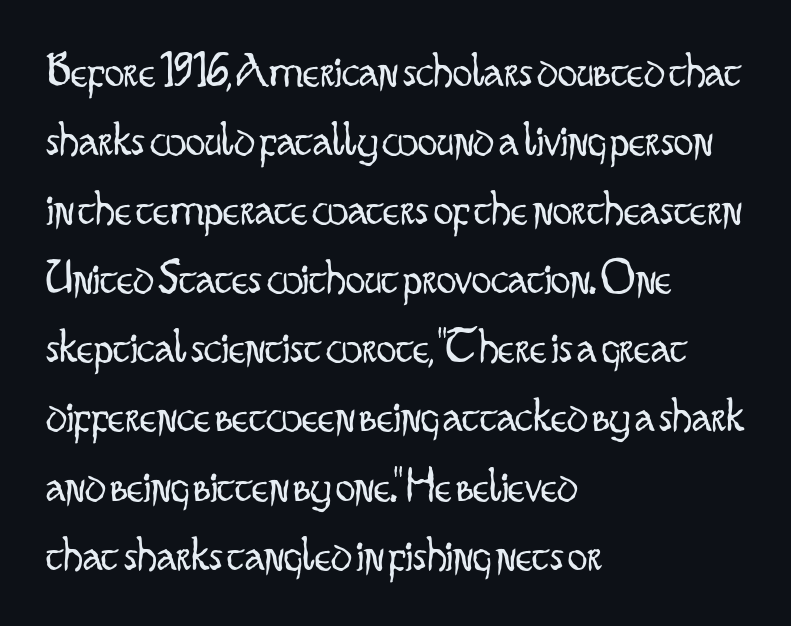
The image shows 49 px light, condensed sans-serif type, upright; set left-aligned, normal line spacing (1.41x), normal letter spacing, not underlined; low stroke contrast and a small x-height.
